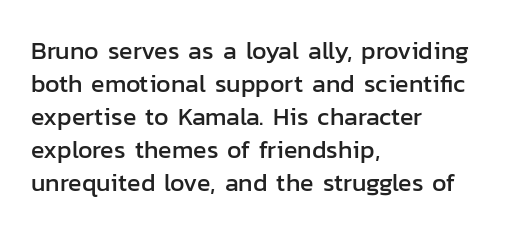
Q: Is the text italic (slanted)? A: No, it is upright.
Q: Is the text underlined? A: No.
Q: How is the paragraph aligned? A: Left-aligned.
Q: Is the spacing between letters normal or unusually wide? A: Normal.
Q: Is the spacing between lines tight, normal or loose? A: Normal.
